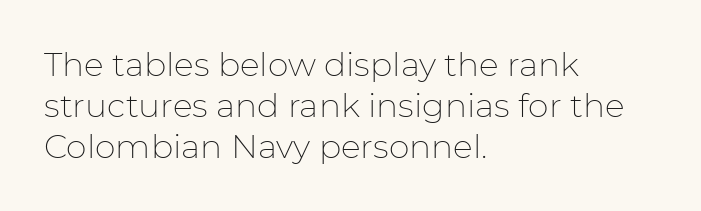
Nobody drew a line under any word here. This sample has the flowing, uneven cadence of proportional lettering. Horizontally, the lines are justified to the leading edge only. Designer's note — italics off, roman on. You can tell from the bare stems that sans-serif type was used.
